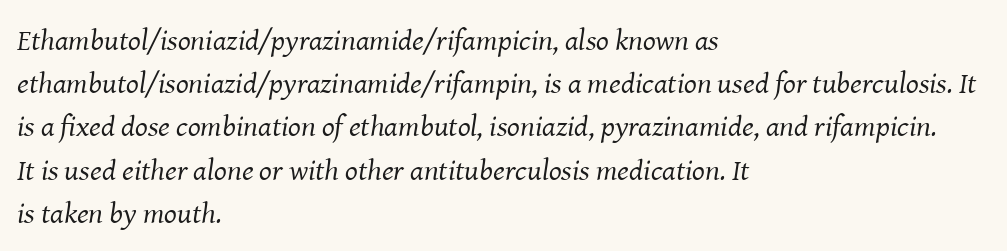
The letters look calm and open, with moderate or lighter stems. Check the space under the baseline: it is left empty. Character widths vary here, with narrow letters taking less room than wide ones. One-word summary of the alignment: left. Rendered with sloped, italic letterforms.
